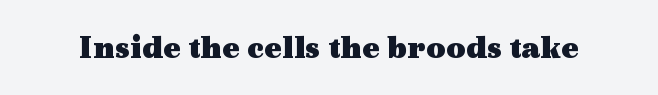
Q: Is the text bold? A: Yes.
Q: Is the text italic (slanted)? A: No, it is upright.
Q: Is the typeface a serif or a sans-serif typeface? A: Serif.
Q: Is the text underlined? A: No.
Q: Is the spacing between letters normal or unusually wide? A: Normal.
Q: Width (condensed, normal, or wide)? A: Wide.
Q: x-height? A: Medium.
Q: Monospaced? A: No.
